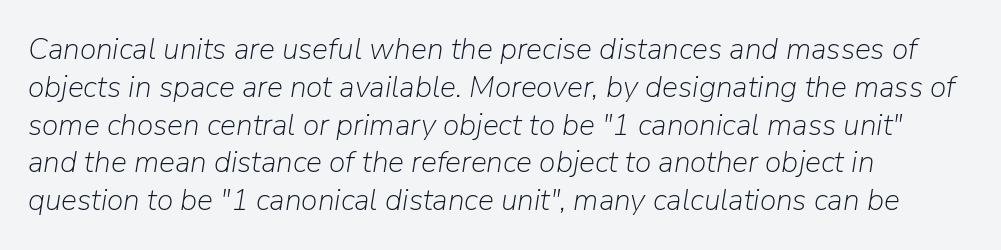
Tracking here is standard; glyphs follow each other at the usual distance. The letters are slanted; this is an italic face. Do the characters align in a grid? No, the font is proportional. Underlining? Definitely not there. Vertical stems look standard width or narrower in stroke.
